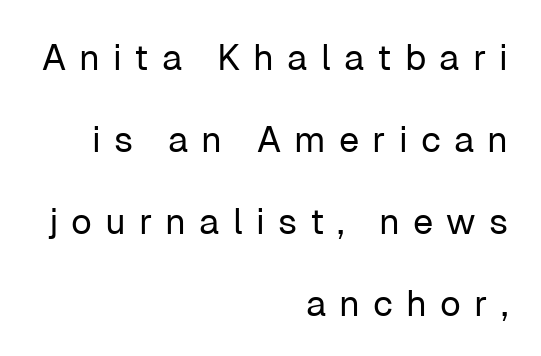
{"serif": "no", "italic": "no", "bold": "no", "weight": "regular", "width": "normal", "stroke_contrast": "low", "x_height": "medium", "monospaced": "no", "underline": "no", "align": "right", "line_spacing": "loose", "line_spacing_ratio": 2.28, "letter_spacing": "wide", "letter_spacing_em": 0.36, "glyph_px": 36}
